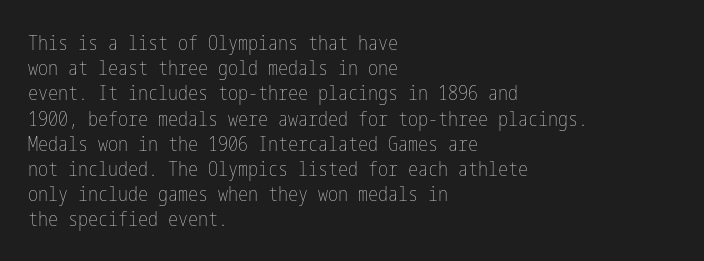
Q: Is the text bold? A: No.
Q: Is the text italic (slanted)? A: No, it is upright.
Q: Is the text underlined? A: No.
Q: How is the paragraph aligned? A: Left-aligned.
Q: Is the spacing between letters normal or unusually wide? A: Normal.
Q: Is the spacing between lines tight, normal or loose? A: Normal.
